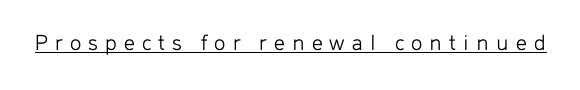
Is the stroke heavy? The answer is a plain regular-or-lighter. The horizontal fit of the characters is loose and conspicuously gappy. Caption: lettering with a line underneath. When letters stand straight like this, we call the style roman or upright.
